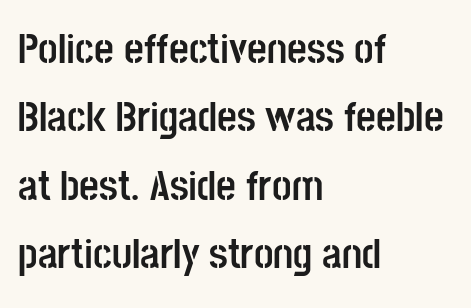
Q: Is the text bold? A: Yes.
Q: Is the text italic (slanted)? A: No, it is upright.
Q: Is the typeface a serif or a sans-serif typeface? A: Sans-serif.
Q: Is the text underlined? A: No.
Q: How is the paragraph aligned? A: Left-aligned.
Q: Is the spacing between letters normal or unusually wide? A: Normal.
Q: Is the spacing between lines tight, normal or loose? A: Normal.
Q: Width (condensed, normal, or wide)? A: Condensed.
Q: Stroke contrast? A: Low.
Q: x-height? A: Large.
Q: Monospaced? A: No.
